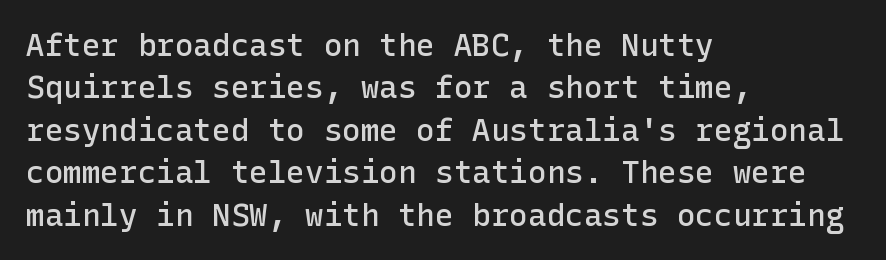
Q: Is the text bold? A: Semi-bold.
Q: Is the text italic (slanted)? A: No, it is upright.
Q: Is the typeface a serif or a sans-serif typeface? A: Sans-serif.
Q: Is the text underlined? A: No.
Q: How is the paragraph aligned? A: Left-aligned.
Q: Is the spacing between letters normal or unusually wide? A: Normal.
Q: Is the spacing between lines tight, normal or loose? A: Normal.
Q: Width (condensed, normal, or wide)? A: Normal.
Q: Stroke contrast? A: Low.
Q: x-height? A: Medium.
